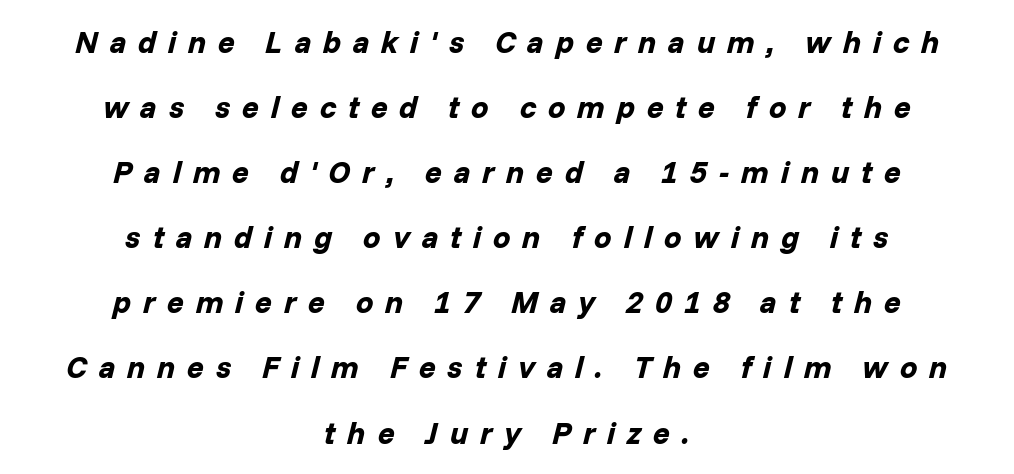
Q: Is the text bold? A: Yes.
Q: Is the text italic (slanted)? A: Yes, it leans right by about 14 degrees.
Q: Is the text underlined? A: No.
Q: How is the paragraph aligned? A: Centered.
Q: Is the spacing between letters normal or unusually wide? A: Unusually wide.
Q: Is the spacing between lines tight, normal or loose? A: Loose.
Q: Width (condensed, normal, or wide)? A: Normal.
Q: Stroke contrast? A: Low.
Q: x-height? A: Medium.
Q: Monospaced? A: No.
